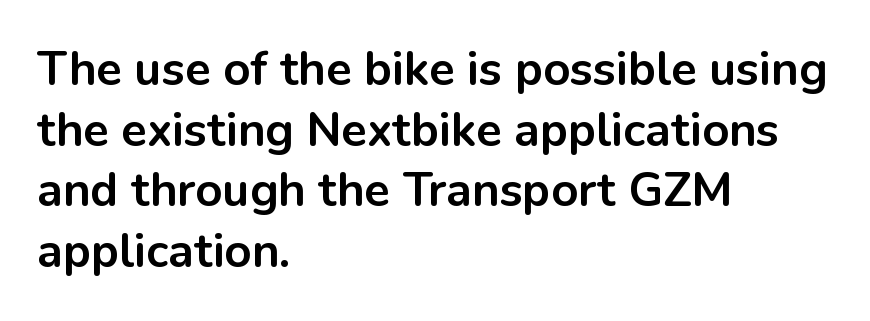
Is the type bold? Yes — the strokes are clearly thick and heavy. The space beneath each line is pristine and unruled. Proportional: the letters do not fall into vertical columns. This rendering leaves character spacing at its baseline value. The leading is moderate, giving the passage an even texture.
